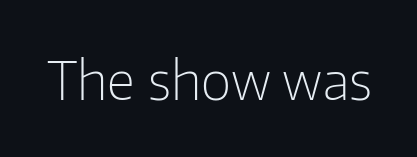
Q: Is the text bold? A: No.
Q: Is the text italic (slanted)? A: No, it is upright.
Q: Is the typeface a serif or a sans-serif typeface? A: Sans-serif.
Q: Is the text underlined? A: No.
Q: Is the spacing between letters normal or unusually wide? A: Normal.
Q: Width (condensed, normal, or wide)? A: Normal.
Q: Stroke contrast? A: Low.
Q: x-height? A: Medium.
Q: Monospaced? A: No.
